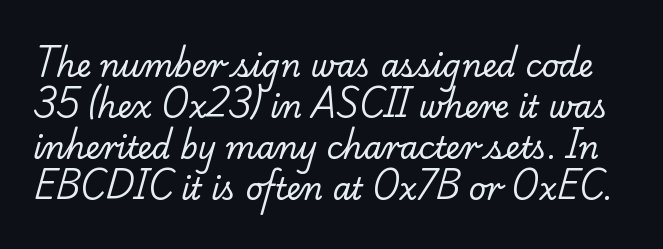
The image shows 30 px regular-weight type; set normal line spacing (1.37x), normal letter spacing, not underlined; low stroke contrast and a small x-height.
